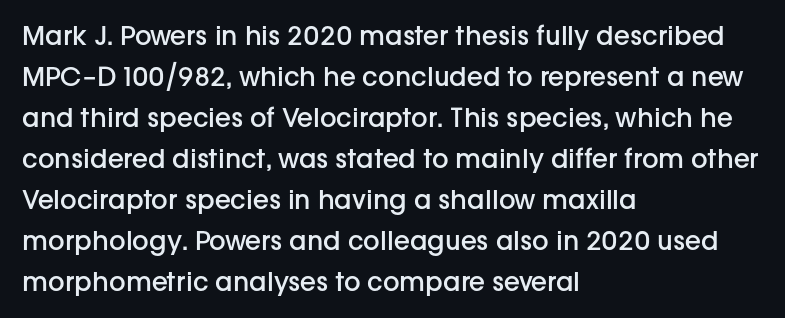
{"italic": "no", "bold": "semi", "underline": "no", "align": "left", "line_spacing": "normal", "line_spacing_ratio": 1.58, "letter_spacing": "normal", "letter_spacing_em": 0.0, "glyph_px": 26}
